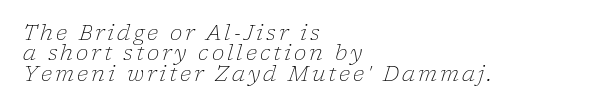
The image shows 21 px text type, italic (leaning right); set left-aligned, tight line spacing (0.97x), not underlined.
